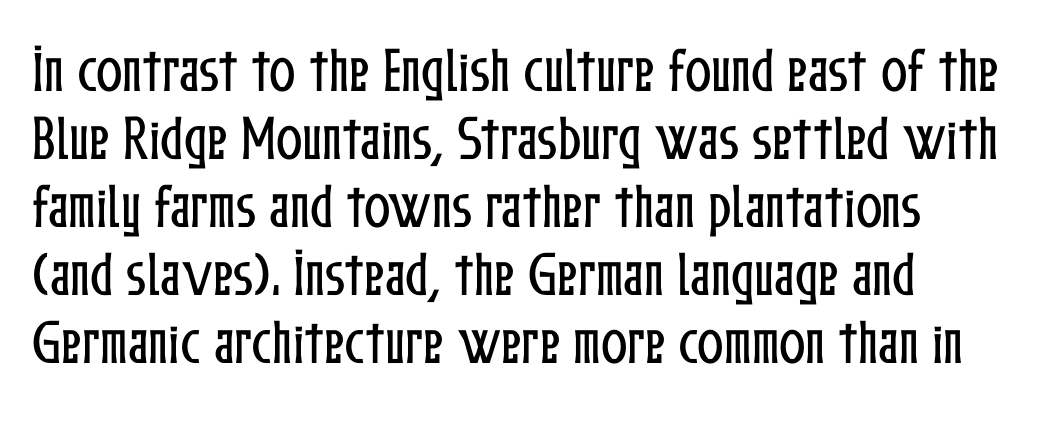
{"italic": "no", "width": "condensed", "stroke_contrast": "low", "x_height": "medium", "monospaced": "no", "underline": "no", "line_spacing": "normal", "line_spacing_ratio": 1.39, "letter_spacing": "normal", "letter_spacing_em": 0.0, "glyph_px": 49}
